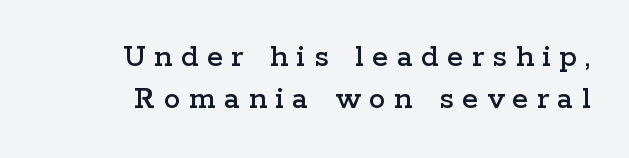
Nobody drew a line under any word here. Italic? Not at all — the glyphs are vertical. The letters advance in unequal steps, a hallmark of proportional type. Inter-character spacing is expanded well beyond the font's built-in metrics.
